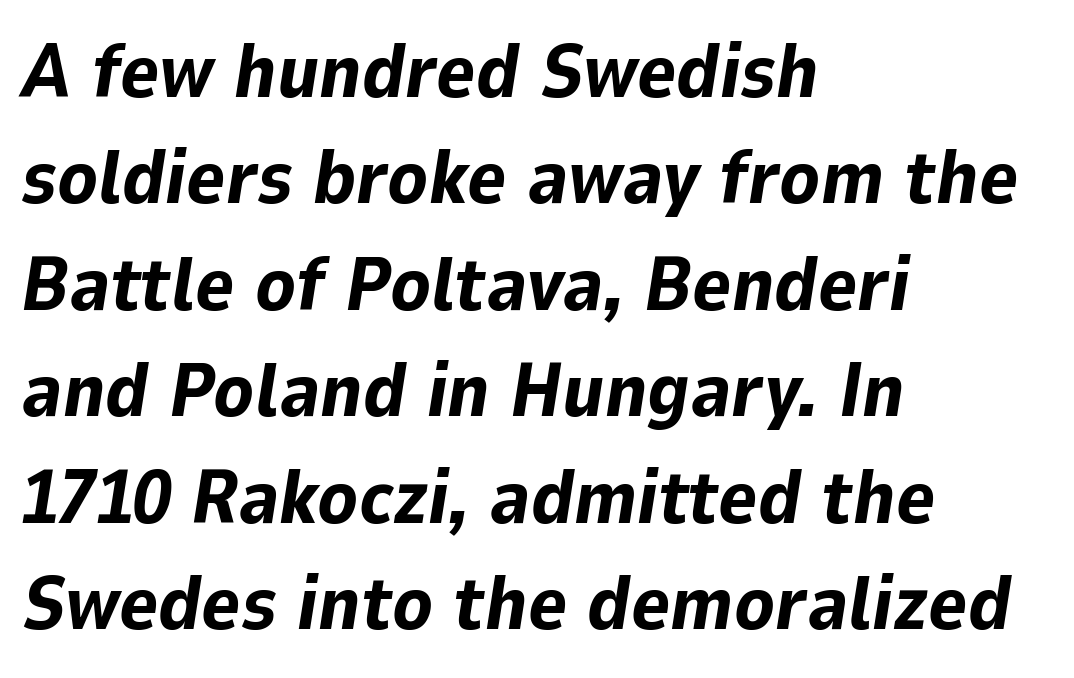
Heavy-handed strokes throughout: this text is bold. Decoration check: the copy has no underline. Does extra space separate the letters? No, they use regular spacing. The ragged edge is on the right, which tells us the setting is flush left. Notice how the stems are inclined rather than vertical — that's the hallmark of italics. The rendering uses a moderate line-height, typical for paragraphs.
